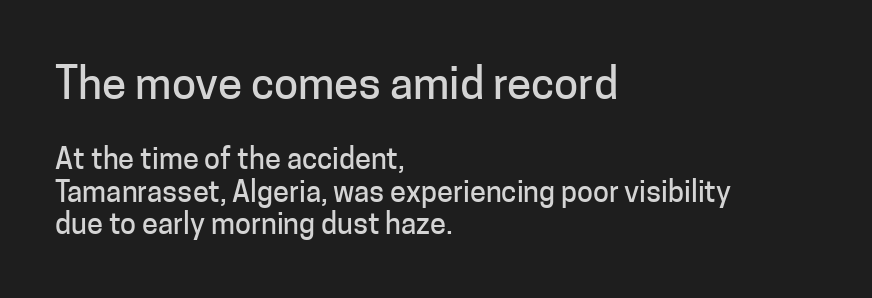
Q: Is the text italic (slanted)? A: No, it is upright.
Q: Is the typeface a serif or a sans-serif typeface? A: Sans-serif.
Q: Is the text underlined? A: No.
Q: How is the paragraph aligned? A: Left-aligned.
Q: Is the spacing between letters normal or unusually wide? A: Normal.
Q: Is the spacing between lines tight, normal or loose? A: Tight.
Q: Which block of text is set in a larger size, the first (top) or the second (bottom)? A: The first (top) one.
Q: Width (condensed, normal, or wide)? A: Normal.
Q: Stroke contrast? A: Low.
Q: x-height? A: Medium.
Q: Monospaced? A: No.
